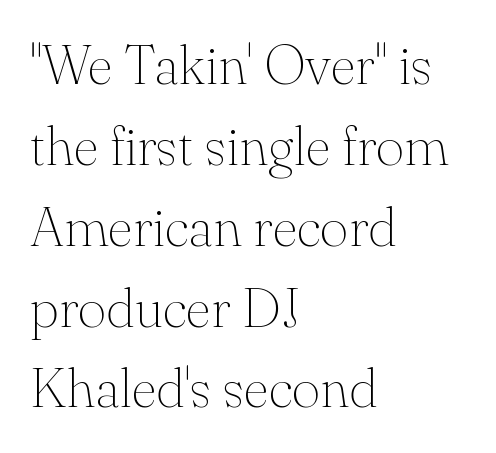
Q: Is the text bold? A: No.
Q: Is the text italic (slanted)? A: No, it is upright.
Q: Is the typeface a serif or a sans-serif typeface? A: Serif.
Q: Is the text underlined? A: No.
Q: How is the paragraph aligned? A: Left-aligned.
Q: Is the spacing between letters normal or unusually wide? A: Normal.
Q: Is the spacing between lines tight, normal or loose? A: Normal.
Q: Width (condensed, normal, or wide)? A: Normal.
Q: Stroke contrast? A: Medium.
Q: x-height? A: Small.
Q: Monospaced? A: No.
